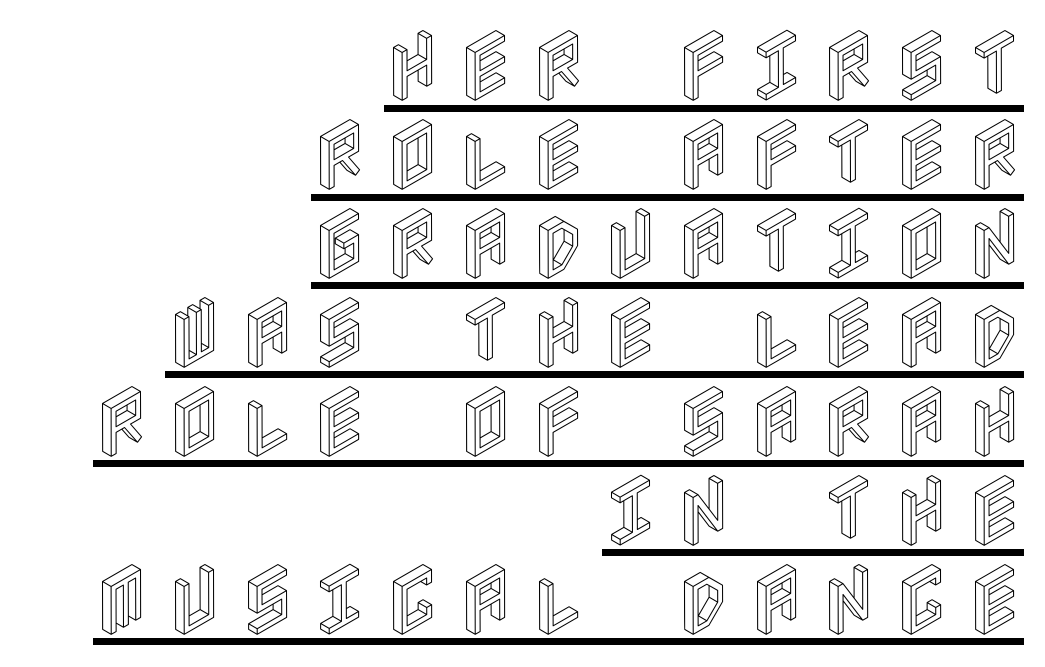
The image shows 78 px condensed type, upright; set right-aligned, tight line spacing (1.14x), unusually wide letter spacing (+0.2 em), underlined; a large x-height.
